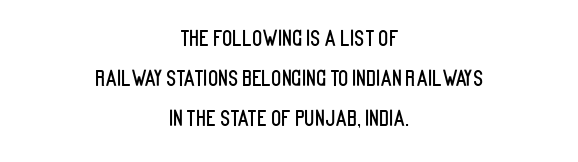
The image shows 21 px text type, upright; set centered, loose line spacing (1.9x), normal letter spacing, not underlined.
